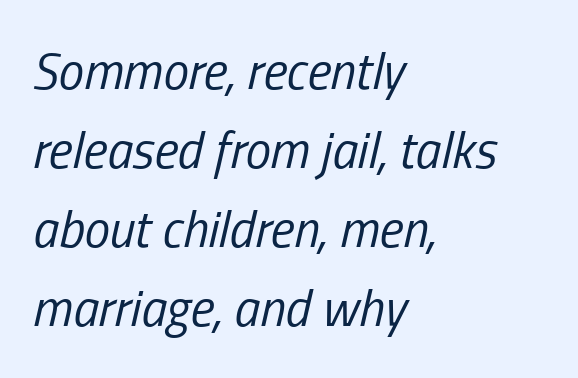
The image shows 51 px regular-weight, condensed type, italic (leaning right); set left-aligned, normal line spacing (1.55x), normal letter spacing, not underlined; low stroke contrast and a medium x-height.
